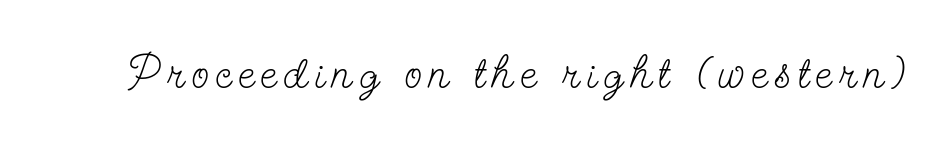
The letters advance in unequal steps, a hallmark of proportional type. Glance below the letters and you will spot only blank space. Serifs: yes, visible at the terminals of the letterforms.
